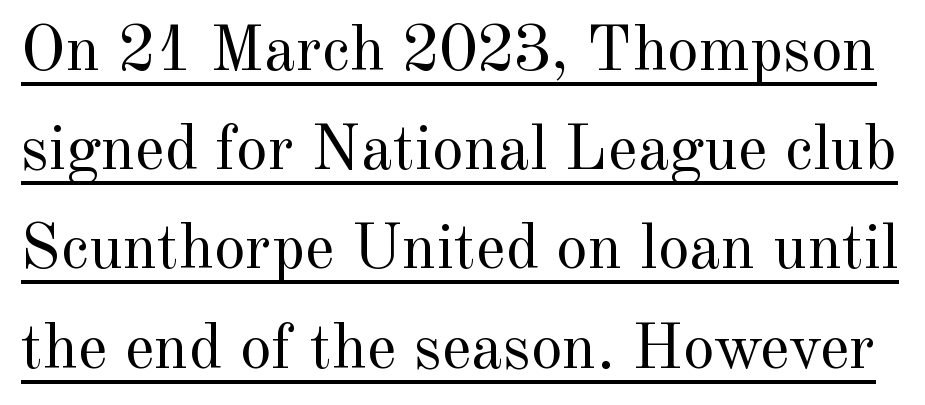
{"serif": "yes", "italic": "no", "bold": "no", "weight": "regular", "width": "normal", "x_height": "small", "monospaced": "no", "underline": "yes", "line_spacing": "normal", "line_spacing_ratio": 1.55, "letter_spacing": "normal", "letter_spacing_em": 0.0, "glyph_px": 64}
